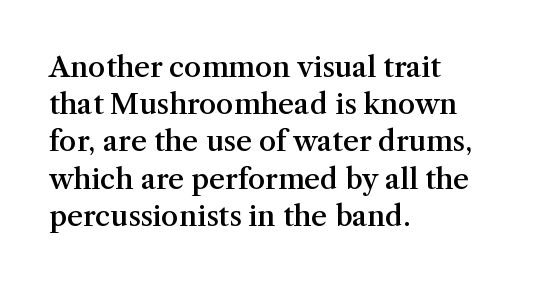
The image shows 28 px semibold serif type, upright; set left-aligned, normal line spacing (1.33x), normal letter spacing, not underlined; medium stroke contrast and a medium x-height.
